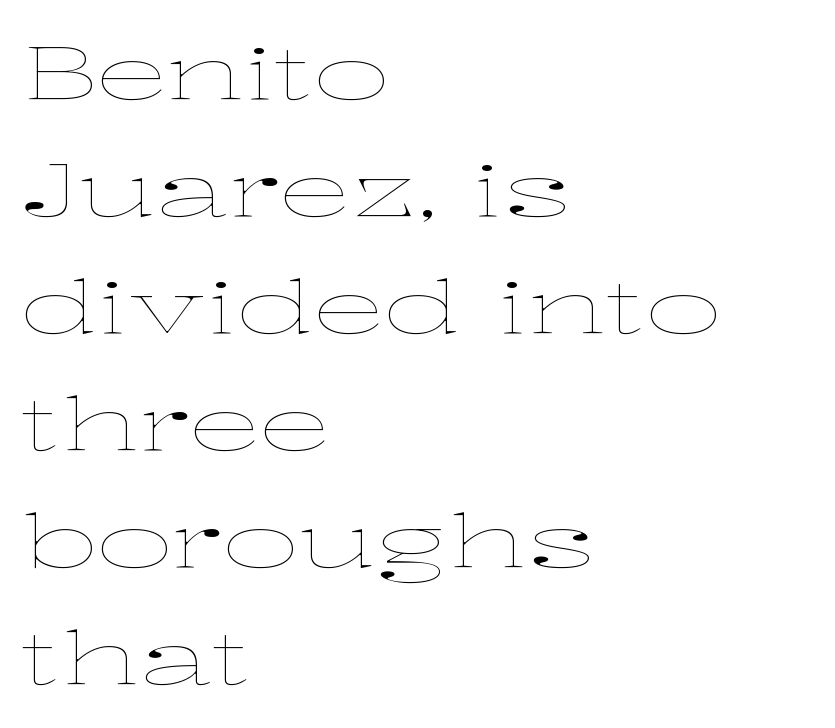
{"italic": "no", "bold": "no", "weight": "thin", "width": "wide", "stroke_contrast": "low", "x_height": "medium", "monospaced": "no", "underline": "no", "align": "left", "line_spacing": "normal", "line_spacing_ratio": 1.58, "letter_spacing": "normal", "letter_spacing_em": 0.0, "glyph_px": 74}
